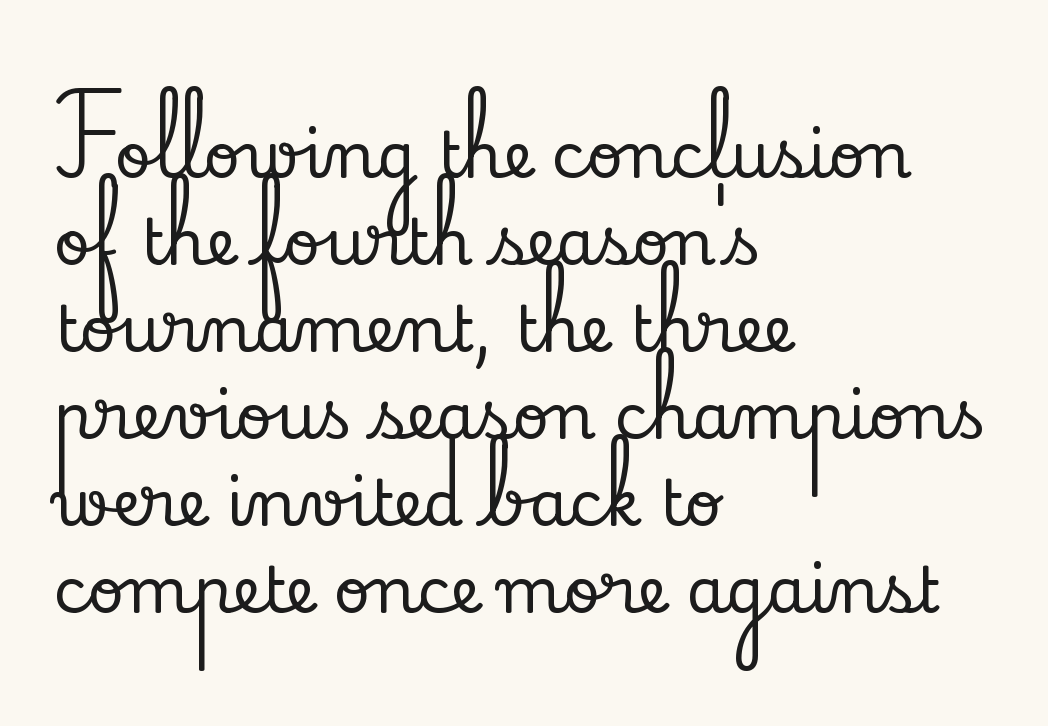
The image shows 64 px serif type, upright; set left-aligned, normal line spacing (1.36x), normal letter spacing, not underlined; low stroke contrast and a small x-height.
